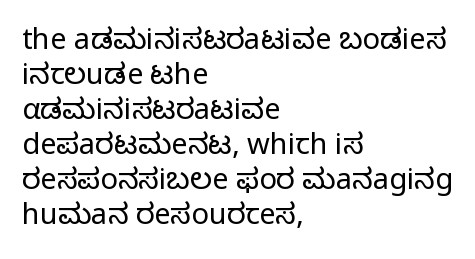
Q: Is the text bold? A: No.
Q: Is the text italic (slanted)? A: No, it is upright.
Q: Is the typeface a serif or a sans-serif typeface? A: Sans-serif.
Q: Is the text underlined? A: No.
Q: How is the paragraph aligned? A: Left-aligned.
Q: Is the spacing between letters normal or unusually wide? A: Normal.
Q: Width (condensed, normal, or wide)? A: Normal.
Q: Stroke contrast? A: Low.
Q: x-height? A: Medium.
Q: Monospaced? A: No.
